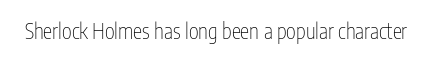
The image shows 21 px text type, upright; set normal letter spacing, not underlined.
